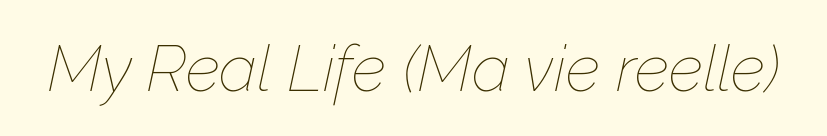
{"italic": "yes", "lean": "right", "slant_degrees": 12, "bold": "no", "weight": "thin", "width": "normal", "stroke_contrast": "low", "x_height": "medium", "monospaced": "no", "underline": "no", "letter_spacing": "normal", "letter_spacing_em": 0.0, "glyph_px": 65}
